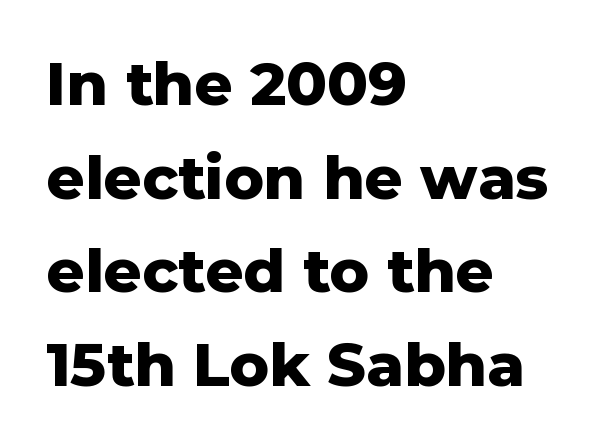
Q: Is the text bold? A: Yes.
Q: Is the text italic (slanted)? A: No, it is upright.
Q: Is the typeface a serif or a sans-serif typeface? A: Sans-serif.
Q: Is the text underlined? A: No.
Q: How is the paragraph aligned? A: Left-aligned.
Q: Is the spacing between letters normal or unusually wide? A: Normal.
Q: Is the spacing between lines tight, normal or loose? A: Normal.
Q: Width (condensed, normal, or wide)? A: Normal.
Q: Stroke contrast? A: Low.
Q: x-height? A: Medium.
Q: Monospaced? A: No.
